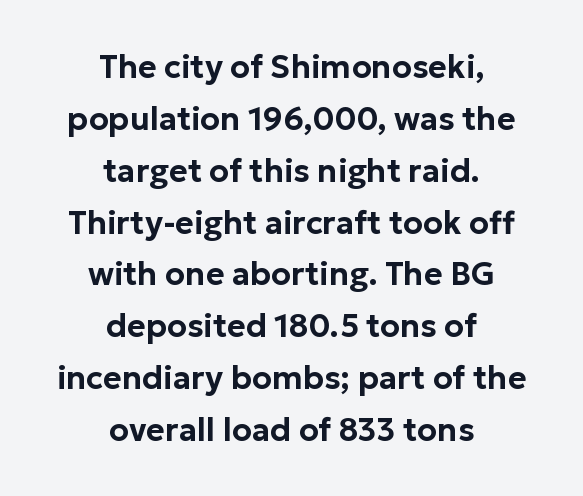
Q: Is the text italic (slanted)? A: No, it is upright.
Q: Is the typeface a serif or a sans-serif typeface? A: Sans-serif.
Q: Is the text underlined? A: No.
Q: How is the paragraph aligned? A: Centered.
Q: Is the spacing between letters normal or unusually wide? A: Normal.
Q: Is the spacing between lines tight, normal or loose? A: Normal.
Q: Width (condensed, normal, or wide)? A: Normal.
Q: Stroke contrast? A: Low.
Q: x-height? A: Medium.
Q: Monospaced? A: No.
